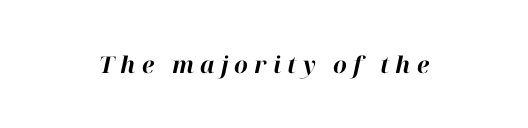
Letters rest on an invisible, unmarked baseline. This is oblique type, the kind used for emphasis or titles. On the weight axis this lands at bold, roughly 700. Tracking here is generous; glyphs stand well apart from one another.
